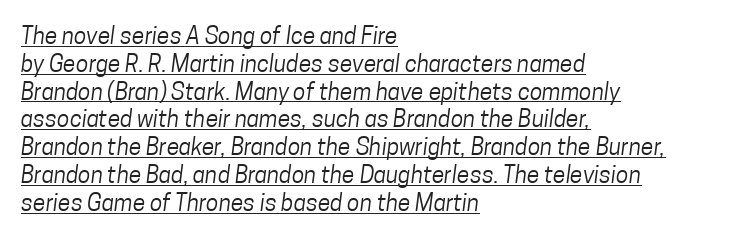
The image shows 23 px text type; set left-aligned, line spacing 1.21x, normal letter spacing, underlined.
